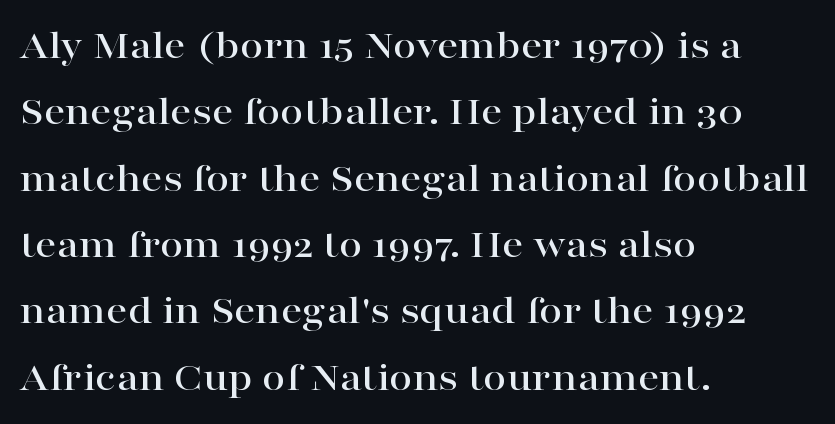
Q: Is the text italic (slanted)? A: No, it is upright.
Q: Is the typeface a serif or a sans-serif typeface? A: Serif.
Q: Is the text underlined? A: No.
Q: How is the paragraph aligned? A: Left-aligned.
Q: Is the spacing between letters normal or unusually wide? A: Normal.
Q: Is the spacing between lines tight, normal or loose? A: Normal.
Q: Width (condensed, normal, or wide)? A: Wide.
Q: Stroke contrast? A: High.
Q: x-height? A: Medium.
Q: Monospaced? A: No.
